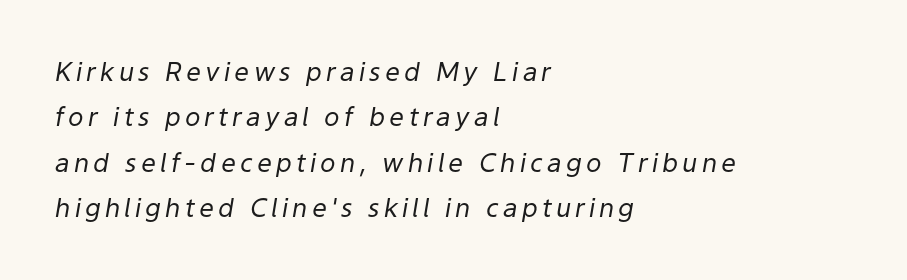
The image shows 26 px text type, italic (leaning right); set left-aligned, line spacing 1.75x, not underlined.
